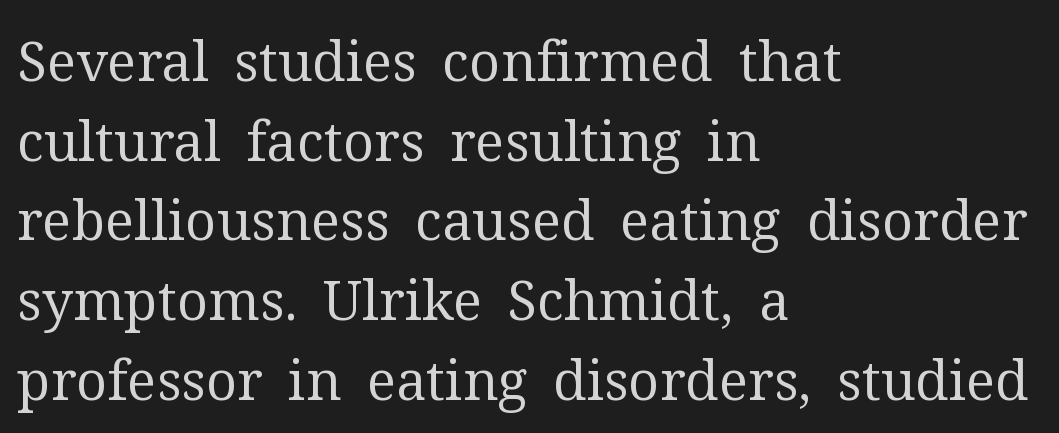
{"serif": "yes", "italic": "no", "bold": "no", "weight": "regular", "width": "normal", "stroke_contrast": "medium", "x_height": "medium", "monospaced": "no", "underline": "no", "align": "left", "line_spacing": "normal", "line_spacing_ratio": 1.45, "letter_spacing": "normal", "letter_spacing_em": 0.0, "glyph_px": 55}
